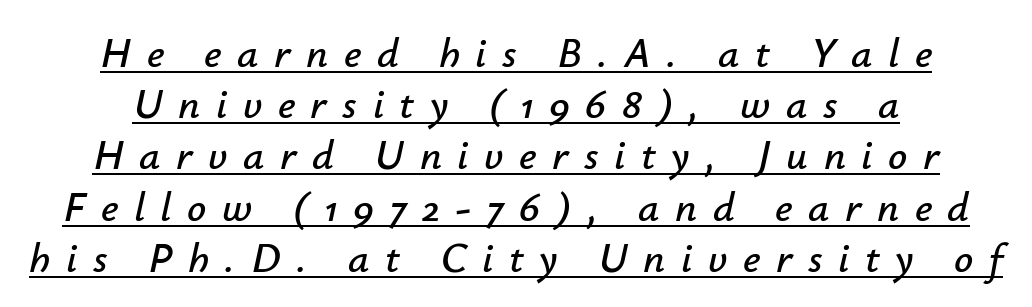
The image shows 42 px text type, italic (leaning right); set centered, line spacing 1.22x, unusually wide letter spacing (+0.37 em), underlined; low stroke contrast and a small x-height.
